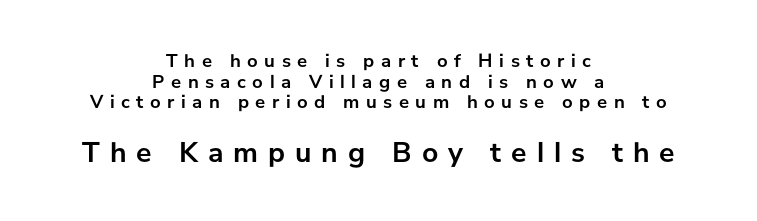
{"serif": "no", "italic": "no", "bold": "yes", "weight": "semibold", "width": "normal", "stroke_contrast": "low", "x_height": "medium", "monospaced": "no", "underline": "no", "align": "center", "line_spacing": "tight", "line_spacing_ratio": 1.08, "letter_spacing": "wide", "letter_spacing_em": 0.34, "larger_block": "second", "size_ratio": 1.53, "glyph_px": 29}
